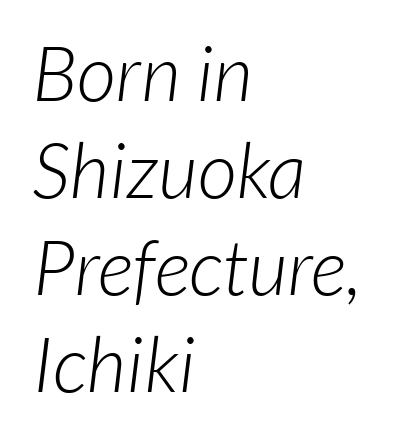
The image shows 77 px light sans-serif type; set left-aligned, normal line spacing (1.26x), normal letter spacing, not underlined; low stroke contrast and a medium x-height.
